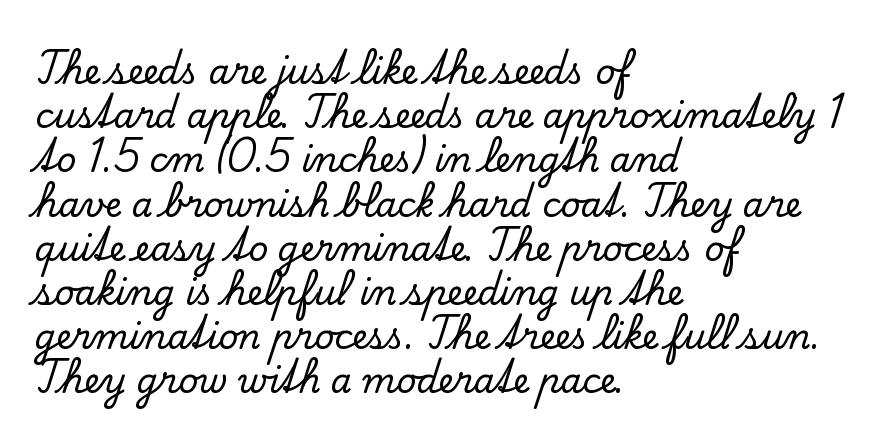
Each letter keeps its own natural width here, so spacing adapts to shape. This sample is left-justified, so line endings fall wherever the words run out. How are the letters spaced? Ordinarily, with no added tracking. Horizontal bands of white between lines are of average thickness.
